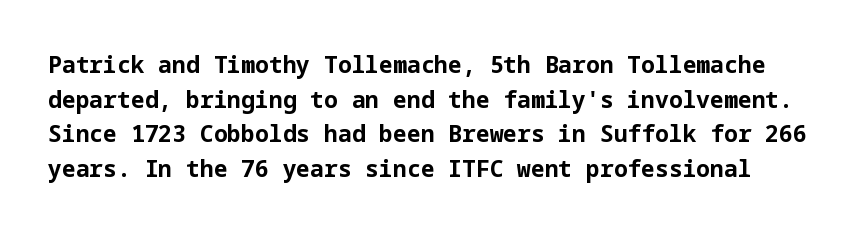
Q: Is the text bold? A: Yes.
Q: Is the text italic (slanted)? A: No, it is upright.
Q: Is the text underlined? A: No.
Q: Is the spacing between letters normal or unusually wide? A: Normal.
Q: Is the spacing between lines tight, normal or loose? A: Normal.
